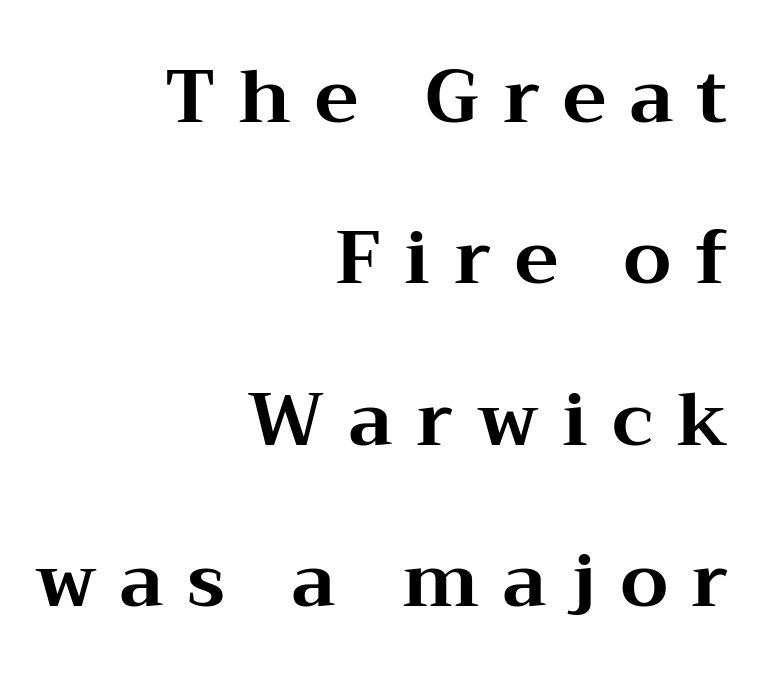
Q: Is the text bold? A: Yes.
Q: Is the text italic (slanted)? A: No, it is upright.
Q: Is the typeface a serif or a sans-serif typeface? A: Serif.
Q: Is the text underlined? A: No.
Q: How is the paragraph aligned? A: Right-aligned.
Q: Is the spacing between letters normal or unusually wide? A: Unusually wide.
Q: Is the spacing between lines tight, normal or loose? A: Loose.
Q: Width (condensed, normal, or wide)? A: Wide.
Q: Stroke contrast? A: Medium.
Q: x-height? A: Medium.
Q: Monospaced? A: No.
